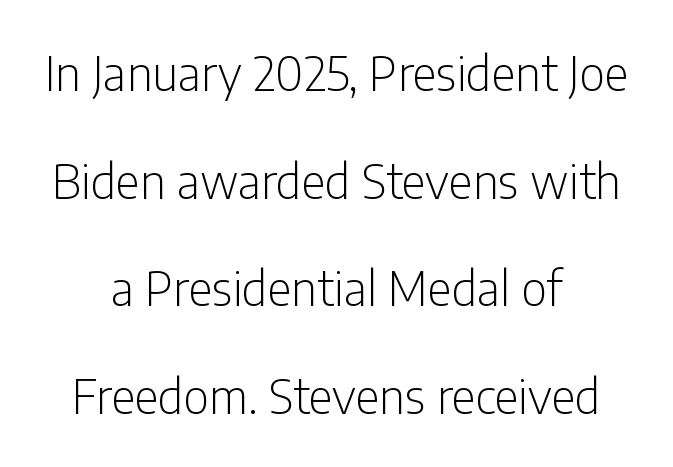
The image shows 47 px light, condensed sans-serif type, upright; set centered, loose line spacing (2.29x), normal letter spacing, not underlined; low stroke contrast and a medium x-height.
